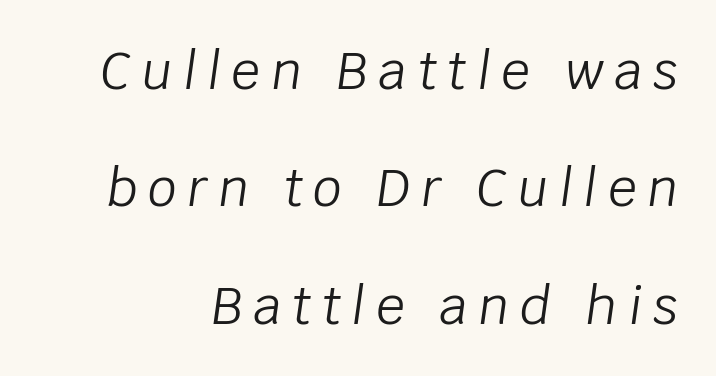
Q: Is the text bold? A: No.
Q: Is the text italic (slanted)? A: Yes, it leans right by about 8 degrees.
Q: Is the text underlined? A: No.
Q: Is the spacing between letters normal or unusually wide? A: Unusually wide.
Q: Is the spacing between lines tight, normal or loose? A: Loose.
Q: Width (condensed, normal, or wide)? A: Normal.
Q: Stroke contrast? A: Low.
Q: x-height? A: Large.
Q: Monospaced? A: No.
